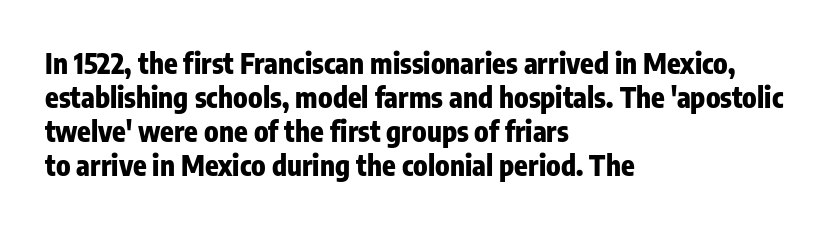
{"serif": "no", "italic": "no", "bold": "yes", "weight": "heavy", "width": "condensed", "stroke_contrast": "low", "x_height": "medium", "monospaced": "no", "underline": "no", "align": "left", "line_spacing_ratio": 1.22, "letter_spacing": "normal", "letter_spacing_em": 0.0, "glyph_px": 28}
